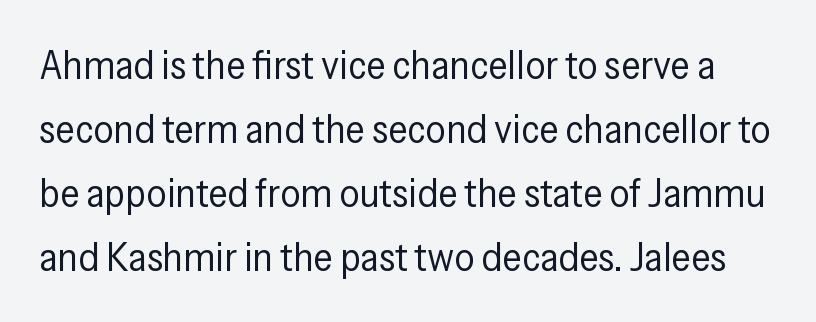
{"serif": "no", "italic": "no", "bold": "no", "weight": "regular", "width": "condensed", "stroke_contrast": "low", "x_height": "medium", "monospaced": "no", "underline": "no", "line_spacing": "normal", "line_spacing_ratio": 1.6, "letter_spacing": "normal", "letter_spacing_em": 0.0, "glyph_px": 40}
